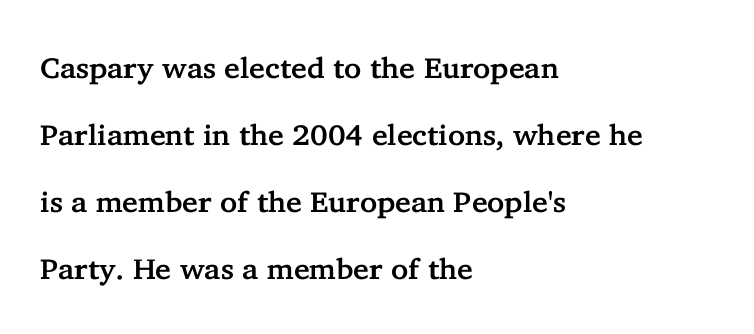
{"serif": "yes", "italic": "no", "width": "normal", "stroke_contrast": "low", "x_height": "medium", "monospaced": "no", "underline": "no", "align": "left", "line_spacing": "loose", "line_spacing_ratio": 2.31, "letter_spacing": "normal", "letter_spacing_em": 0.0, "glyph_px": 29}
